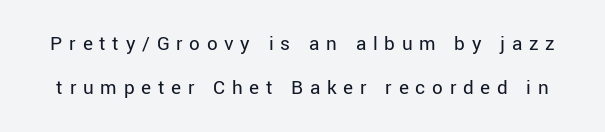
Q: Is the text bold? A: No.
Q: Is the text italic (slanted)? A: No, it is upright.
Q: Is the text underlined? A: No.
Q: Is the spacing between letters normal or unusually wide? A: Unusually wide.
Q: Is the spacing between lines tight, normal or loose? A: Loose.
